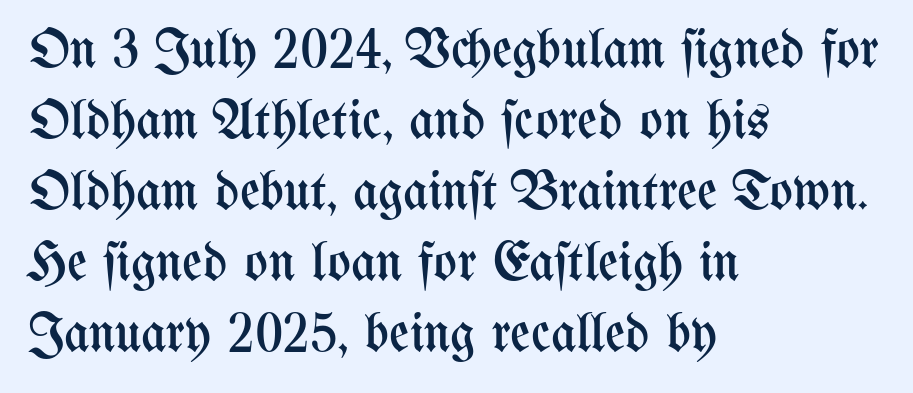
The image shows 55 px regular-weight, condensed type, upright; set left-aligned, normal line spacing (1.29x), normal letter spacing, not underlined; medium stroke contrast and a medium x-height.
